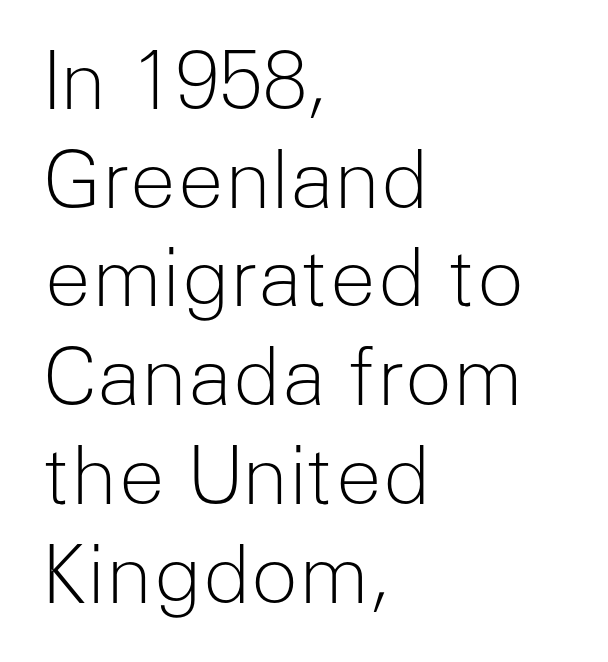
The image shows 79 px light sans-serif type, upright; set left-aligned, normal line spacing (1.25x), normal letter spacing, not underlined; low stroke contrast and a medium x-height.
